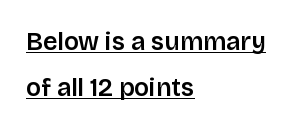
The image shows 25 px text type, upright; set left-aligned, line spacing 1.86x, normal letter spacing, underlined.
